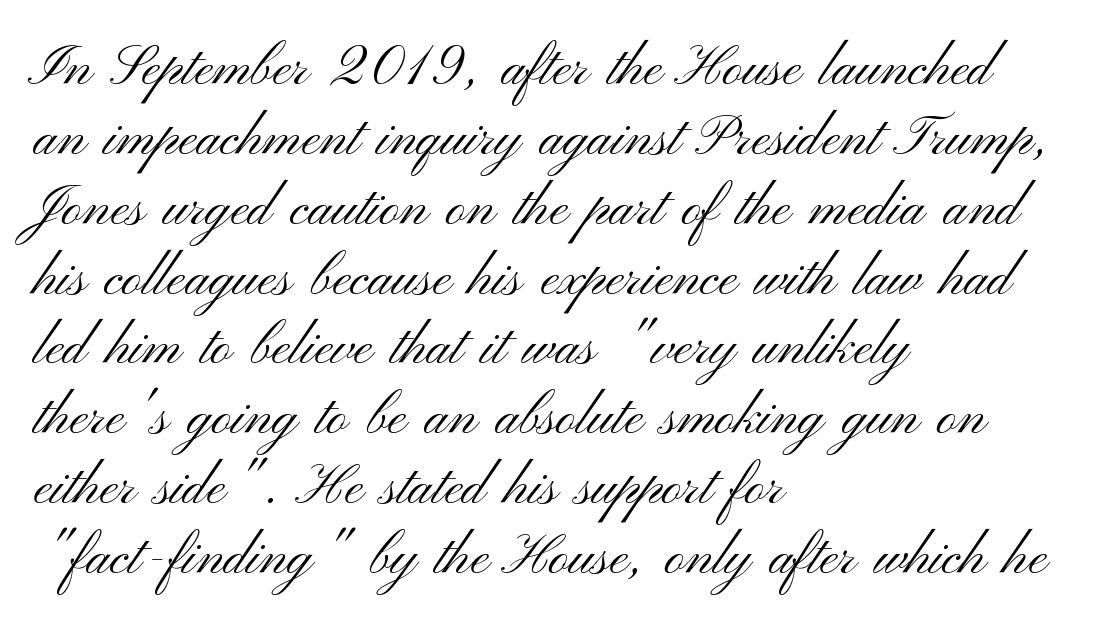
Nobody drew a line under any word here. Heaviness? Minimal to ordinary, like unemphasized prose. Where is the straight margin? On the left. The typeface chosen for these lines omits serifs.
